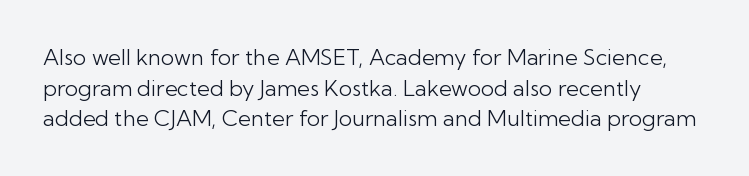
Q: Is the text bold? A: No.
Q: Is the text italic (slanted)? A: No, it is upright.
Q: Is the text underlined? A: No.
Q: Is the spacing between letters normal or unusually wide? A: Normal.
Q: Is the spacing between lines tight, normal or loose? A: Normal.
